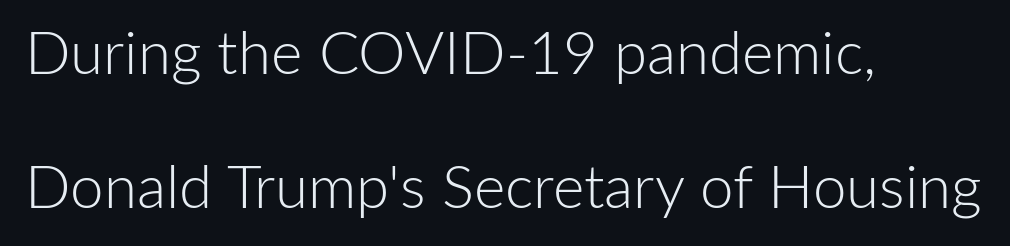
Q: Is the text bold? A: No.
Q: Is the text italic (slanted)? A: No, it is upright.
Q: Is the typeface a serif or a sans-serif typeface? A: Sans-serif.
Q: Is the text underlined? A: No.
Q: How is the paragraph aligned? A: Left-aligned.
Q: Is the spacing between letters normal or unusually wide? A: Normal.
Q: Is the spacing between lines tight, normal or loose? A: Loose.
Q: Width (condensed, normal, or wide)? A: Normal.
Q: Stroke contrast? A: Low.
Q: x-height? A: Medium.
Q: Monospaced? A: No.
